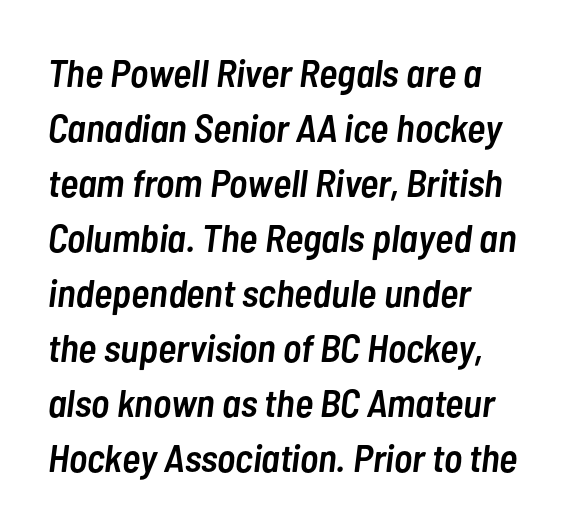
Q: Is the text bold? A: Semi-bold.
Q: Is the text italic (slanted)? A: Yes, it leans right by about 7 degrees.
Q: Is the text underlined? A: No.
Q: How is the paragraph aligned? A: Left-aligned.
Q: Is the spacing between letters normal or unusually wide? A: Normal.
Q: Is the spacing between lines tight, normal or loose? A: Normal.
Q: Width (condensed, normal, or wide)? A: Condensed.
Q: Stroke contrast? A: Low.
Q: x-height? A: Medium.
Q: Monospaced? A: No.
